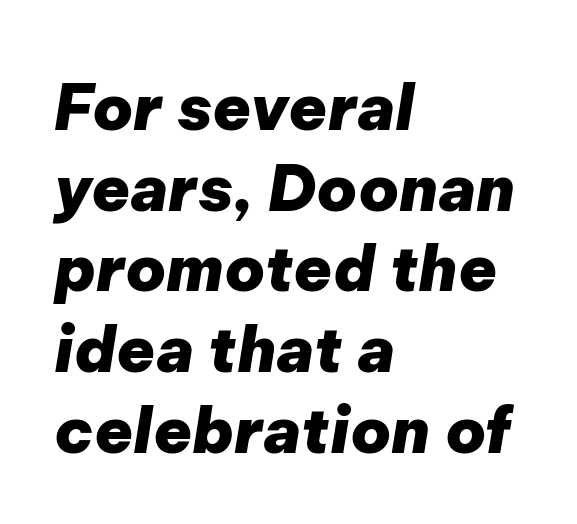
The leading is moderate, giving the passage an even texture. This sample is left-justified, so line endings fall wherever the words run out. Is this a fixed-width face? No — the glyphs have proportional, varying widths. Descender tails drop into unmarked territory.
